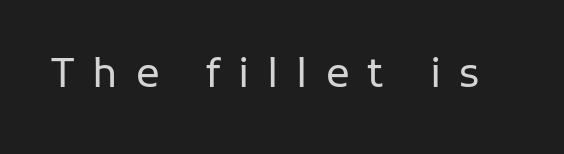
The image shows 40 px regular-weight sans-serif type, upright; set unusually wide letter spacing (+0.45 em), not underlined; low stroke contrast and a medium x-height.
